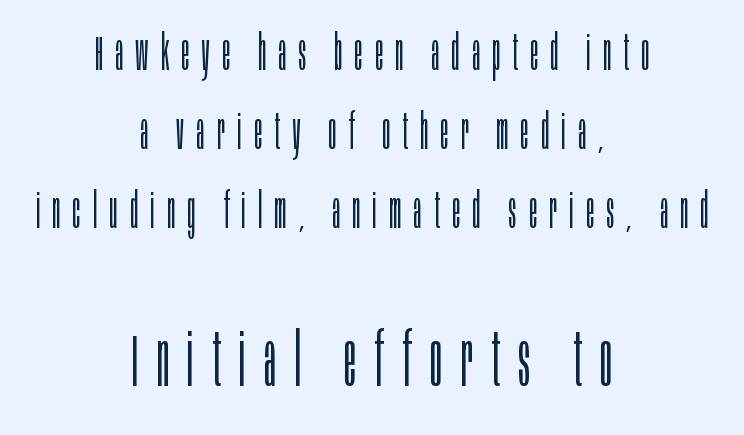
Q: Is the text bold? A: No.
Q: Is the text italic (slanted)? A: No, it is upright.
Q: Is the typeface a serif or a sans-serif typeface? A: Sans-serif.
Q: Is the text underlined? A: No.
Q: How is the paragraph aligned? A: Centered.
Q: Is the spacing between letters normal or unusually wide? A: Unusually wide.
Q: Is the spacing between lines tight, normal or loose? A: Normal.
Q: Which block of text is set in a larger size, the first (top) or the second (bottom)? A: The second (bottom) one.
Q: Width (condensed, normal, or wide)? A: Condensed.
Q: Stroke contrast? A: Low.
Q: x-height? A: Large.
Q: Monospaced? A: No.
